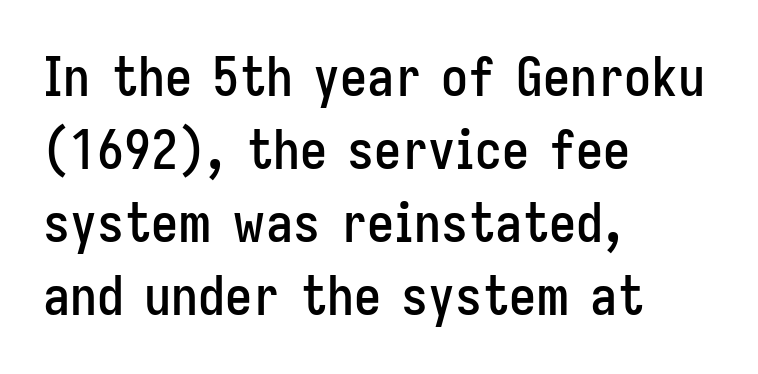
The image shows 54 px condensed sans-serif type, upright; set left-aligned, normal line spacing (1.35x), normal letter spacing, not underlined; low stroke contrast and a medium x-height.
